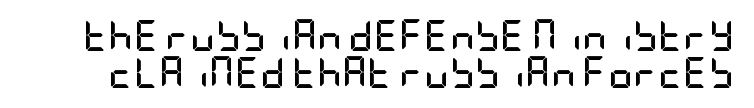
The image shows 31 px semibold, condensed sans-serif type, upright; set line spacing 1.19x, normal letter spacing, not underlined; low stroke contrast and a large x-height.
